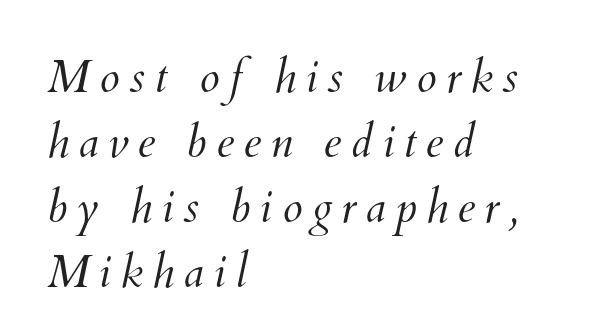
Q: Is the text bold? A: No.
Q: Is the text underlined? A: No.
Q: How is the paragraph aligned? A: Left-aligned.
Q: Is the spacing between letters normal or unusually wide? A: Unusually wide.
Q: Is the spacing between lines tight, normal or loose? A: Normal.
Q: Width (condensed, normal, or wide)? A: Normal.
Q: Stroke contrast? A: Medium.
Q: x-height? A: Small.
Q: Monospaced? A: No.
